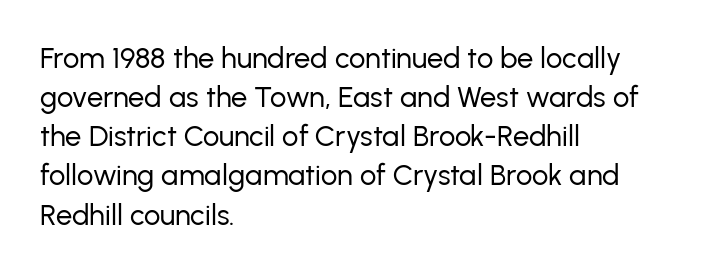
{"serif": "no", "italic": "no", "bold": "no", "weight": "regular", "width": "normal", "stroke_contrast": "low", "x_height": "medium", "monospaced": "no", "underline": "no", "align": "left", "line_spacing": "normal", "line_spacing_ratio": 1.35, "letter_spacing": "normal", "letter_spacing_em": 0.0, "glyph_px": 29}
